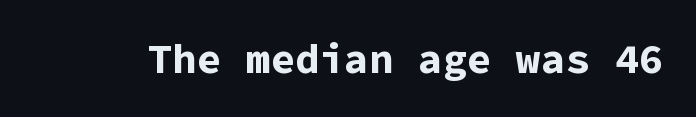
The image shows 41 px bold sans-serif type, upright, monospaced; set normal letter spacing, not underlined; low stroke contrast and a medium x-height.
